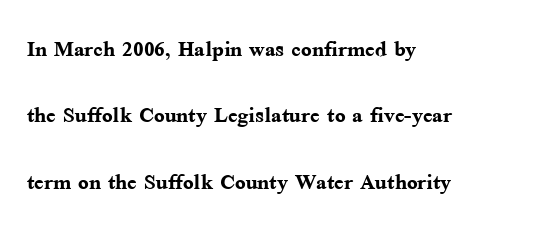
Q: Is the text bold? A: Yes.
Q: Is the text italic (slanted)? A: No, it is upright.
Q: Is the typeface a serif or a sans-serif typeface? A: Serif.
Q: Is the text underlined? A: No.
Q: How is the paragraph aligned? A: Left-aligned.
Q: Is the spacing between letters normal or unusually wide? A: Normal.
Q: Is the spacing between lines tight, normal or loose? A: Loose.
Q: Width (condensed, normal, or wide)? A: Normal.
Q: Stroke contrast? A: Medium.
Q: x-height? A: Medium.
Q: Monospaced? A: No.
